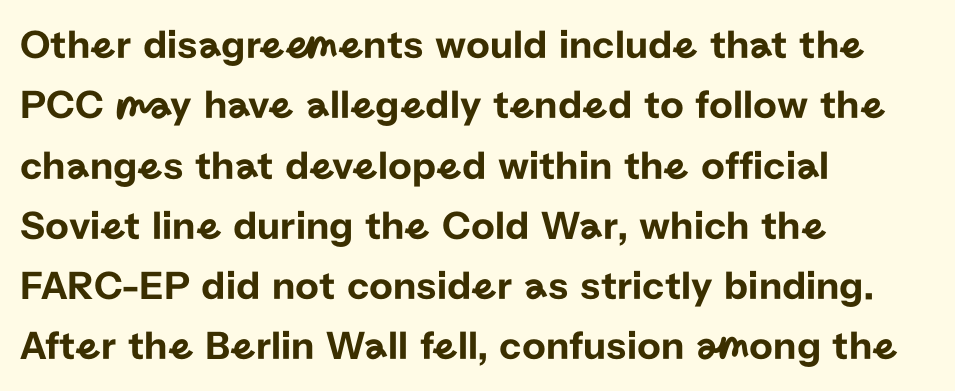
The image shows 41 px sans-serif type, upright; set left-aligned, normal line spacing (1.47x), normal letter spacing, not underlined; low stroke contrast and a medium x-height.
